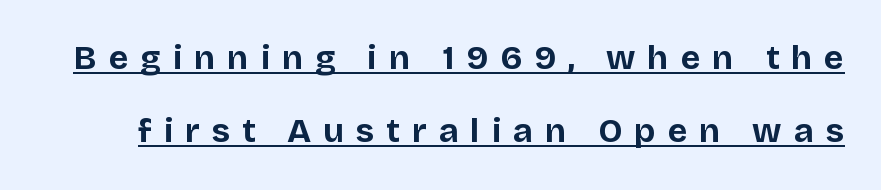
The letters stand upright; this is a roman face. Plenty of ink on the page — the face is bold. Words appear elongated and porous because spacing is wide. These lines are rendered in a variable-pitch font. This block would shrink considerably if given ordinary leading; it's expanded now.
